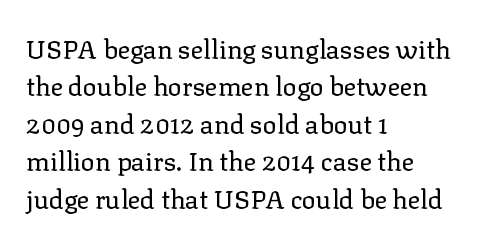
Is the letter spacing exaggerated? No — it looks like the ordinary default. This block has exactly the height ordinary leading produces. This is the regular roman posture of the typeface. Weight: not bold — regular or lighter.
